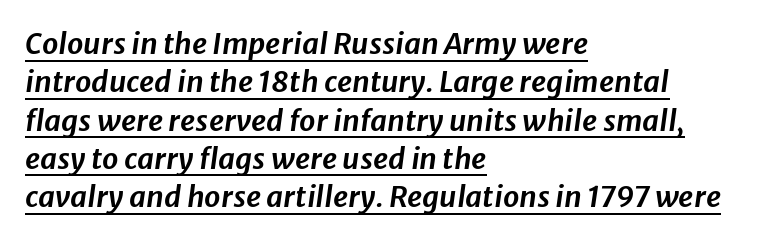
{"italic": "yes", "lean": "right", "slant_degrees": 8, "width": "normal", "stroke_contrast": "low", "x_height": "medium", "monospaced": "no", "underline": "yes", "align": "left", "line_spacing": "normal", "line_spacing_ratio": 1.32, "letter_spacing": "normal", "letter_spacing_em": 0.0, "glyph_px": 29}
